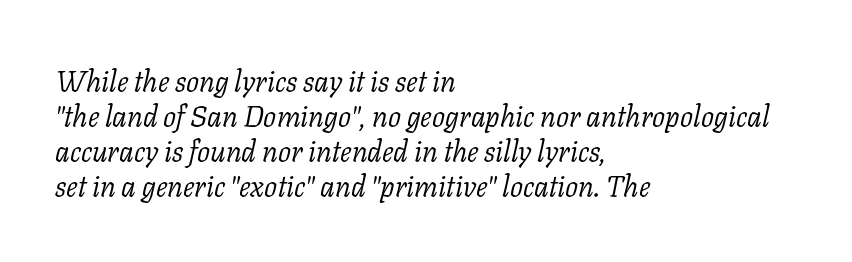
Letter spacing: default. The rag falls on the right side of this text block. Unmarked baselines from the first word to the last. A typesetter would mark this as italic. Is this a fixed-width face? No — the glyphs have proportional, varying widths. Classification — serif.
